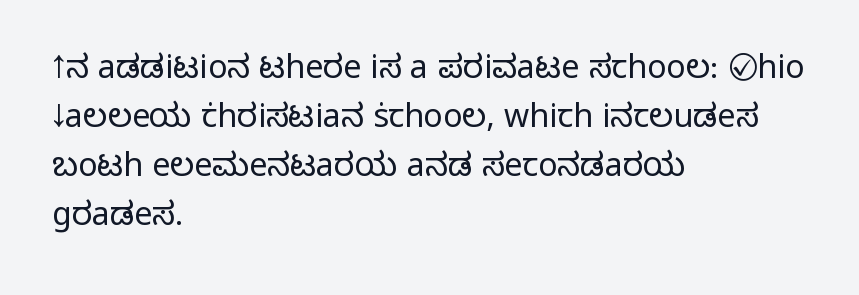
{"serif": "no", "italic": "no", "bold": "no", "weight": "light", "width": "normal", "stroke_contrast": "low", "x_height": "medium", "monospaced": "no", "underline": "no", "align": "left", "line_spacing": "normal", "line_spacing_ratio": 1.53, "letter_spacing": "normal", "letter_spacing_em": 0.0, "glyph_px": 32}
